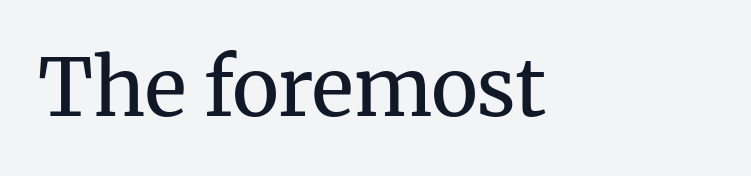
This rendering leaves character spacing at its baseline value. The letterforms sit at book weight or below. The string is rendered with underlining switched off. A roman cut, with each character standing at attention. Note: serifs present on the glyphs. The passage shown is typed in a proportional face where columns would drift.
